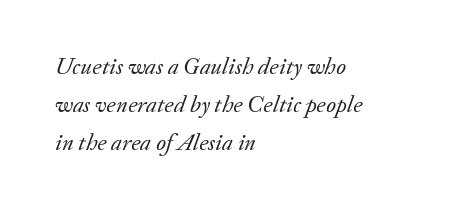
Q: Is the text bold? A: No.
Q: Is the text italic (slanted)? A: Yes, it leans right by about 20 degrees.
Q: Is the text underlined? A: No.
Q: How is the paragraph aligned? A: Left-aligned.
Q: Is the spacing between letters normal or unusually wide? A: Normal.
Q: Is the spacing between lines tight, normal or loose? A: Normal.
